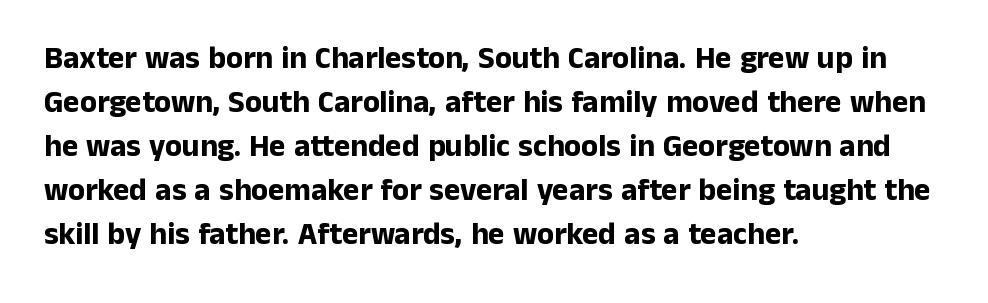
The image shows 31 px bold sans-serif type, upright; set left-aligned, normal line spacing (1.42x), normal letter spacing, not underlined; low stroke contrast and a medium x-height.
